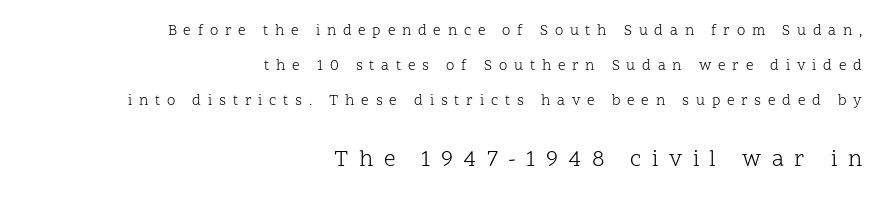
Q: Is the text bold? A: No.
Q: Is the text italic (slanted)? A: No, it is upright.
Q: Is the text underlined? A: No.
Q: How is the paragraph aligned? A: Right-aligned.
Q: Is the spacing between letters normal or unusually wide? A: Unusually wide.
Q: Is the spacing between lines tight, normal or loose? A: Loose.
Q: Which block of text is set in a larger size, the first (top) or the second (bottom)? A: The second (bottom) one.
